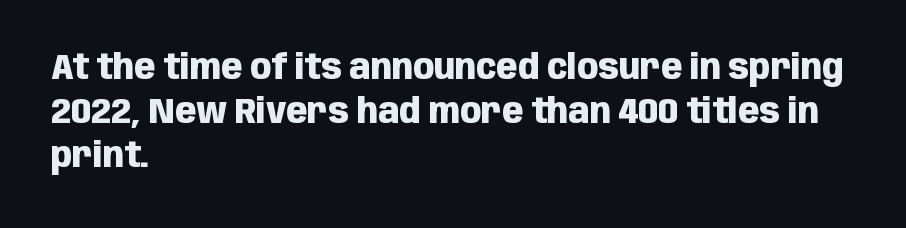
The image shows 35 px heavy, condensed sans-serif type, upright; set left-aligned, normal line spacing (1.26x), normal letter spacing, not underlined; low stroke contrast and a large x-height.
